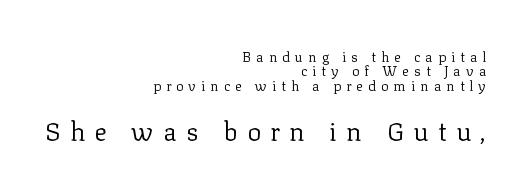
The image shows 26 px text type, upright; set right-aligned, tight line spacing (1.03x), unusually wide letter spacing (+0.36 em), not underlined; the second (bottom) block is 1.86x larger.
